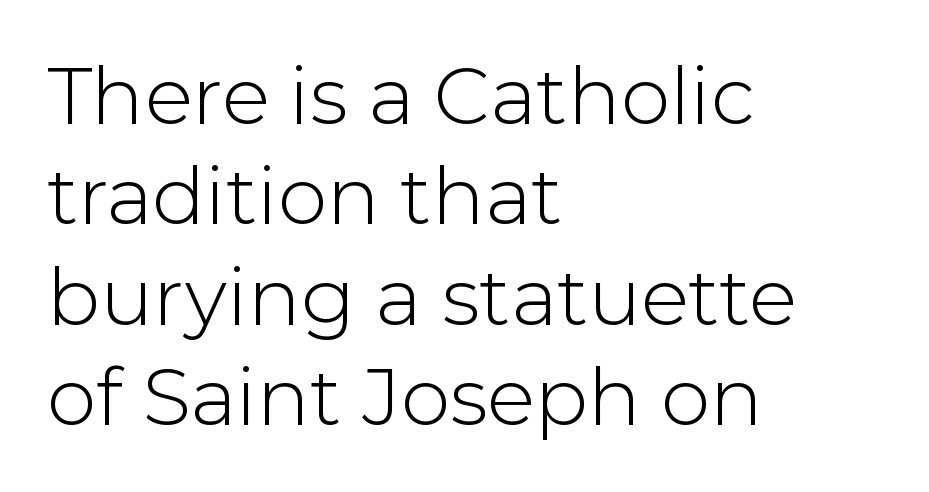
Q: Is the text bold? A: No.
Q: Is the text italic (slanted)? A: No, it is upright.
Q: Is the typeface a serif or a sans-serif typeface? A: Sans-serif.
Q: Is the text underlined? A: No.
Q: How is the paragraph aligned? A: Left-aligned.
Q: Is the spacing between letters normal or unusually wide? A: Normal.
Q: Is the spacing between lines tight, normal or loose? A: Normal.
Q: Width (condensed, normal, or wide)? A: Normal.
Q: Stroke contrast? A: Low.
Q: x-height? A: Medium.
Q: Monospaced? A: No.
